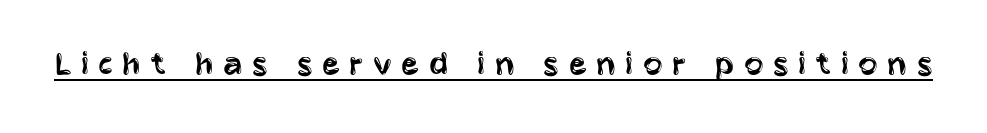
Underline: present. These lines were composed using upright roman letters. There is plenty of visible air inserted between adjacent glyphs. Looks like regular typesetting: each glyph gets only the width it needs. No feet cap the strokes, marking this as sans-serif type.
